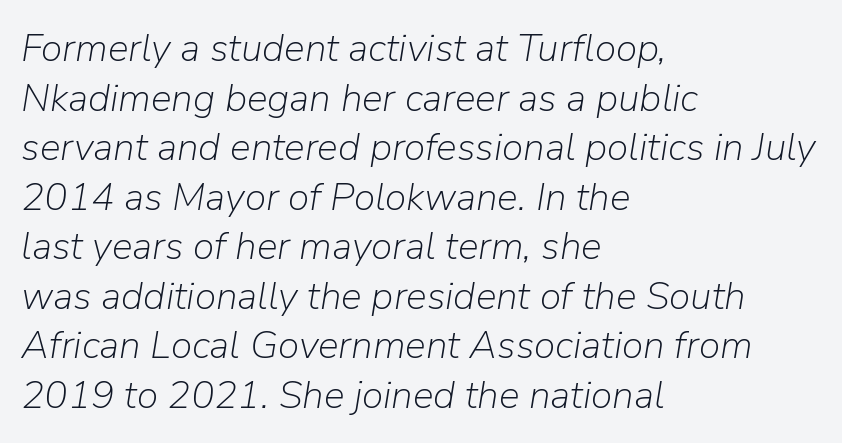
{"italic": "yes", "lean": "right", "slant_degrees": 9, "bold": "no", "weight": "light", "width": "normal", "stroke_contrast": "low", "x_height": "medium", "monospaced": "no", "underline": "no", "align": "left", "line_spacing": "normal", "line_spacing_ratio": 1.27, "letter_spacing": "normal", "letter_spacing_em": 0.0, "glyph_px": 39}
